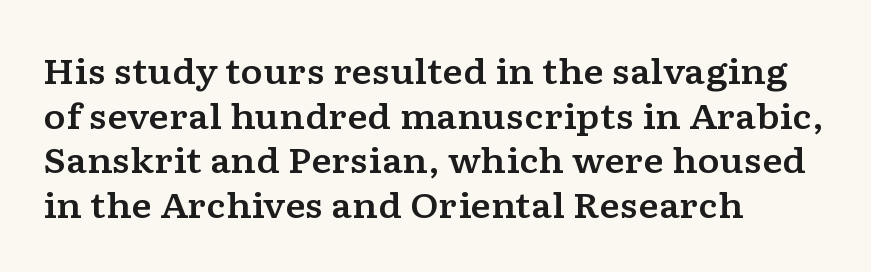
Q: Is the text italic (slanted)? A: No, it is upright.
Q: Is the typeface a serif or a sans-serif typeface? A: Serif.
Q: Is the text underlined? A: No.
Q: How is the paragraph aligned? A: Left-aligned.
Q: Is the spacing between letters normal or unusually wide? A: Normal.
Q: Is the spacing between lines tight, normal or loose? A: Normal.
Q: Width (condensed, normal, or wide)? A: Wide.
Q: Stroke contrast? A: Low.
Q: x-height? A: Medium.
Q: Monospaced? A: No.
